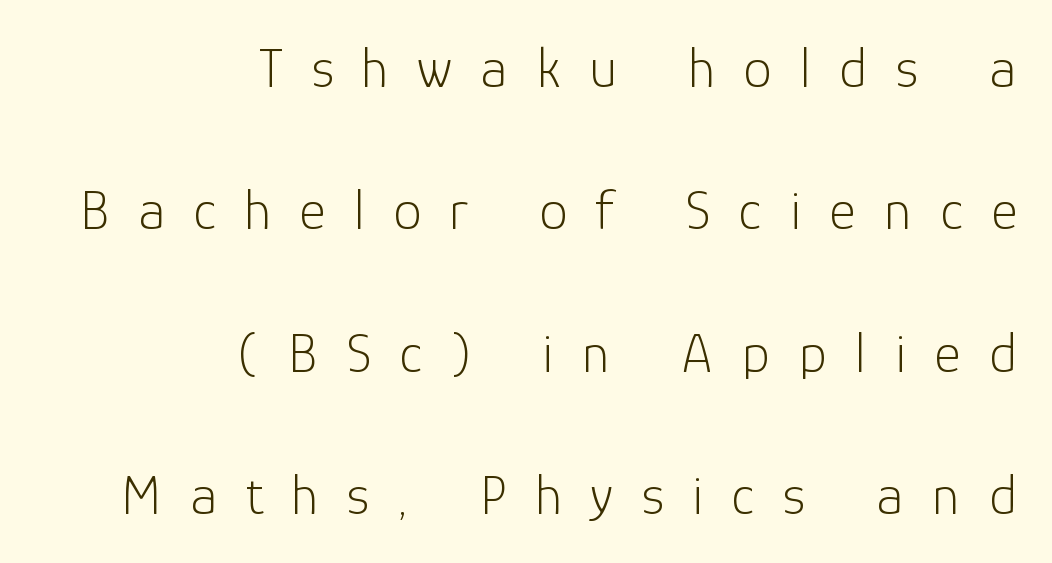
Note the varied advance widths — an 'i' is clearly narrower than an 'm'. Does the leading feel generous? Absolutely, it's lavish. Look at the tracking — it's clearly loosened, letters drifting apart. In CSS terms this would be text-align: right.
